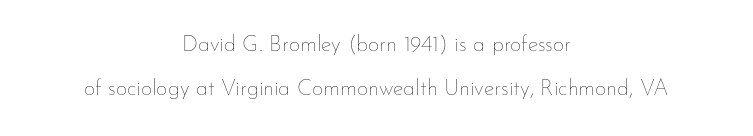
{"italic": "no", "bold": "no", "underline": "no", "align": "center", "line_spacing": "loose", "line_spacing_ratio": 2.02, "letter_spacing": "normal", "letter_spacing_em": 0.0, "glyph_px": 22}
